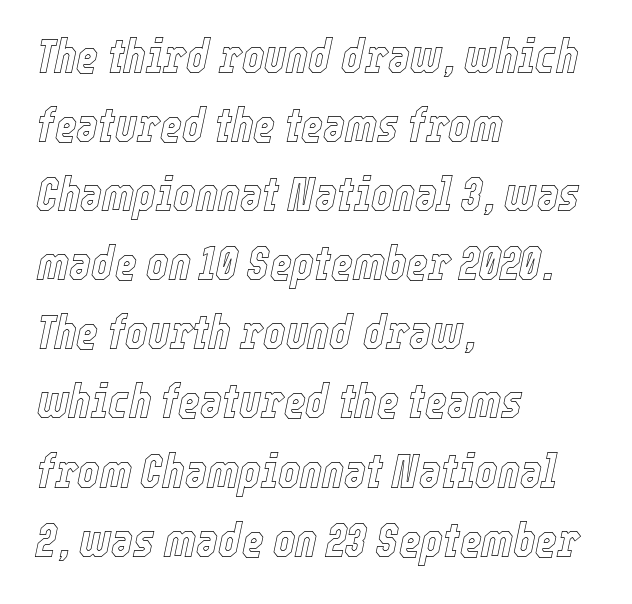
The image shows 47 px condensed type, italic (leaning right); set left-aligned, normal line spacing (1.47x), normal letter spacing, not underlined; a medium x-height.
